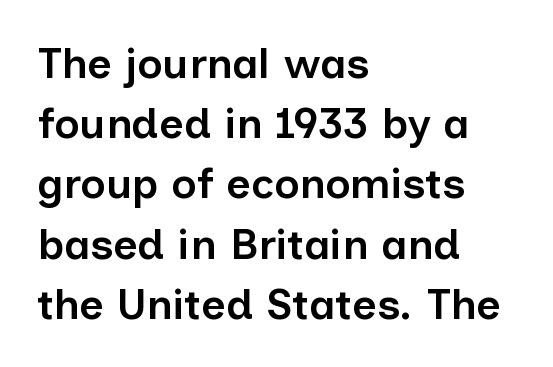
Q: Is the text bold? A: Semi-bold.
Q: Is the text italic (slanted)? A: No, it is upright.
Q: Is the typeface a serif or a sans-serif typeface? A: Sans-serif.
Q: Is the text underlined? A: No.
Q: How is the paragraph aligned? A: Left-aligned.
Q: Is the spacing between letters normal or unusually wide? A: Normal.
Q: Is the spacing between lines tight, normal or loose? A: Normal.
Q: Width (condensed, normal, or wide)? A: Normal.
Q: Stroke contrast? A: Low.
Q: x-height? A: Medium.
Q: Monospaced? A: No.
